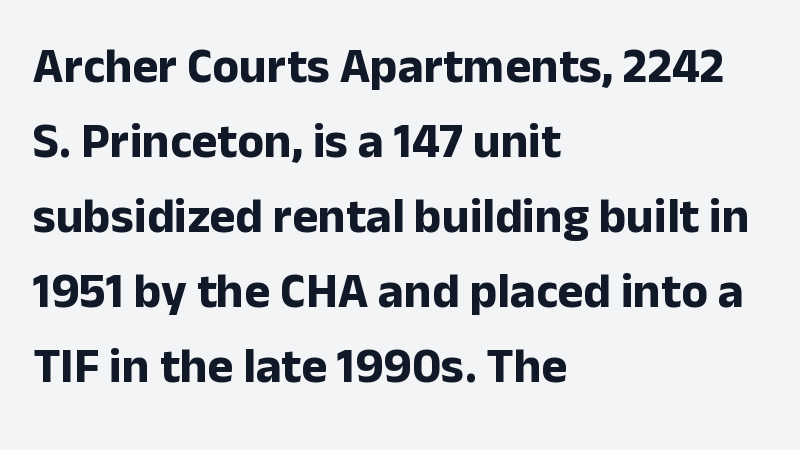
The image shows 49 px bold sans-serif type, upright; set left-aligned, normal line spacing (1.53x), normal letter spacing, not underlined; low stroke contrast and a medium x-height.
